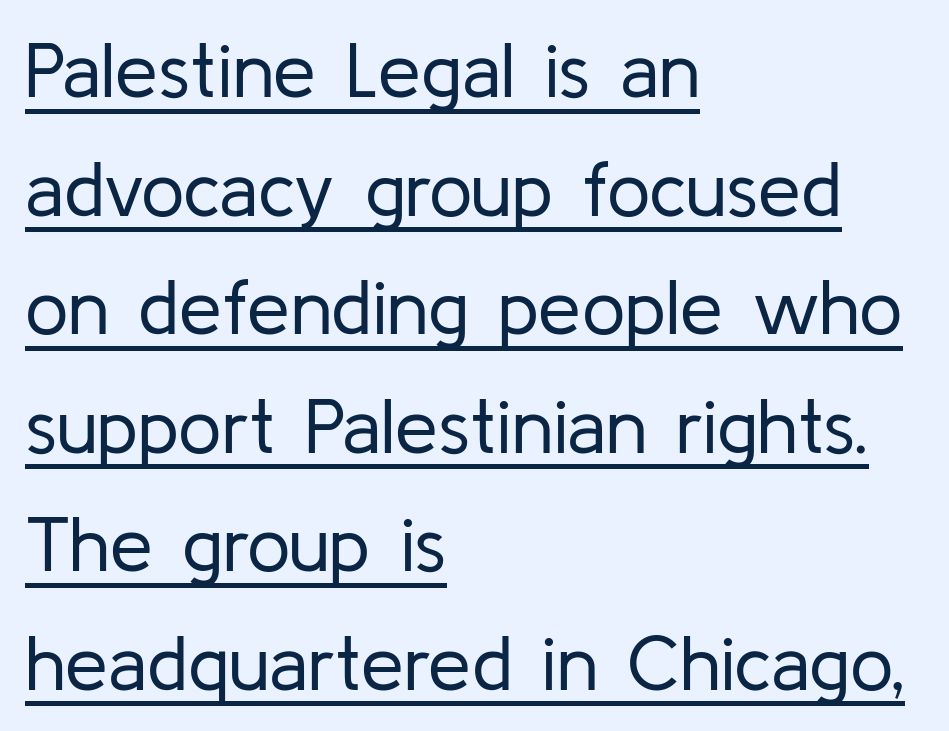
Q: Is the text bold? A: No.
Q: Is the text italic (slanted)? A: No, it is upright.
Q: Is the typeface a serif or a sans-serif typeface? A: Sans-serif.
Q: Is the text underlined? A: Yes.
Q: How is the paragraph aligned? A: Left-aligned.
Q: Is the spacing between letters normal or unusually wide? A: Normal.
Q: Is the spacing between lines tight, normal or loose? A: Normal.
Q: Width (condensed, normal, or wide)? A: Normal.
Q: Stroke contrast? A: Low.
Q: x-height? A: Medium.
Q: Monospaced? A: No.
